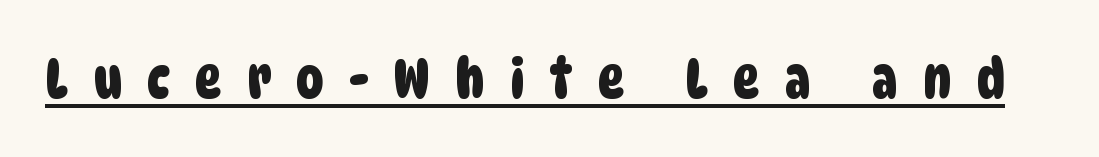
Q: Is the typeface a serif or a sans-serif typeface? A: Sans-serif.
Q: Is the text underlined? A: Yes.
Q: Is the spacing between letters normal or unusually wide? A: Unusually wide.
Q: Width (condensed, normal, or wide)? A: Condensed.
Q: Stroke contrast? A: Low.
Q: x-height? A: Large.
Q: Monospaced? A: No.
